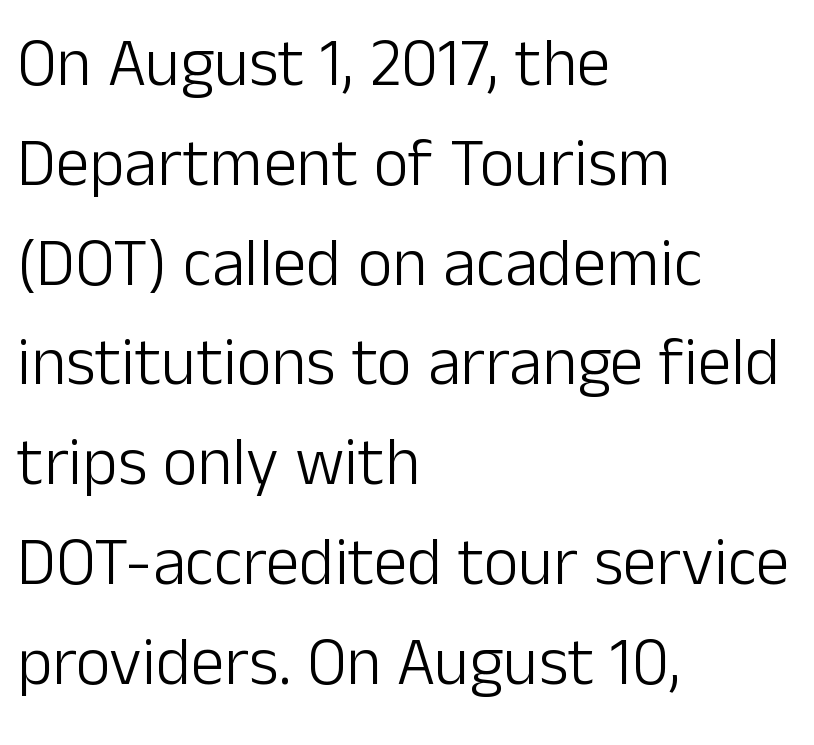
Horizontal bands of white between lines are of average thickness. Bold? No — there's no thickening of the strokes. The letters stand upright; this is a roman face. A student would call this left alignment; a typographer would say flush left, rag right. This sample has the flowing, uneven cadence of proportional lettering.
